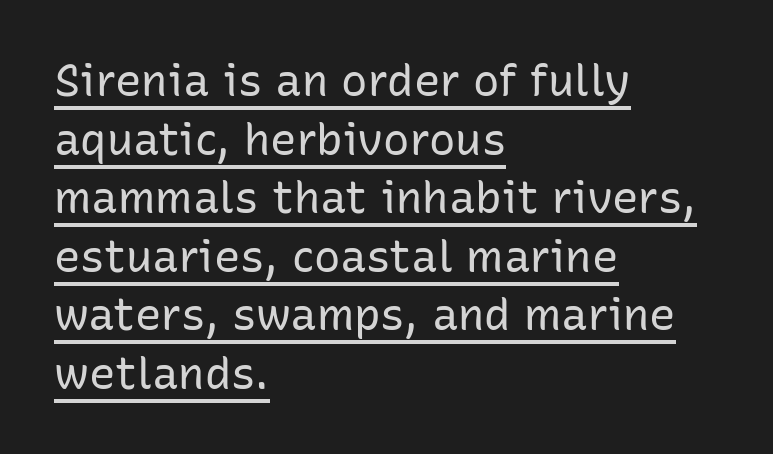
The image shows 44 px regular-weight sans-serif type, upright; set left-aligned, normal line spacing (1.33x), normal letter spacing, underlined; low stroke contrast and a medium x-height.
